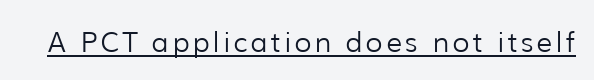
Posture: upright roman. Stroke thickness stays within the range of a standard reading face or lighter. Glance below the letters and you will spot a drawn line. Is this a fixed-width face? No — the glyphs have proportional, varying widths. This sample uses a sans-serif face.
